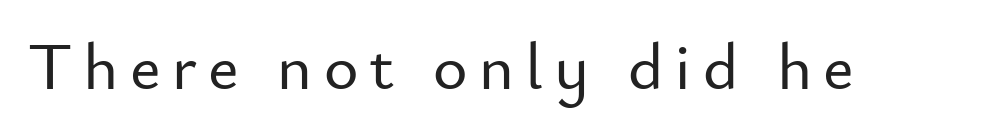
Q: Is the text italic (slanted)? A: No, it is upright.
Q: Is the typeface a serif or a sans-serif typeface? A: Sans-serif.
Q: Is the text underlined? A: No.
Q: Width (condensed, normal, or wide)? A: Normal.
Q: Stroke contrast? A: Low.
Q: x-height? A: Small.
Q: Monospaced? A: No.
